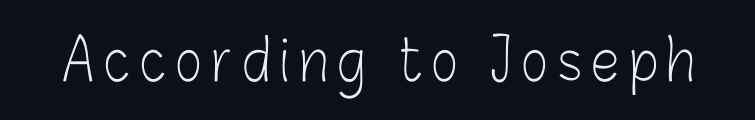
Stems and bowls with no extra thickness — not bold. Letters rest on an invisible, unmarked baseline. The typeface chosen for these lines omits serifs. This sample has the flowing, uneven cadence of proportional lettering. When letters stand straight like this, we call the style roman or upright.
